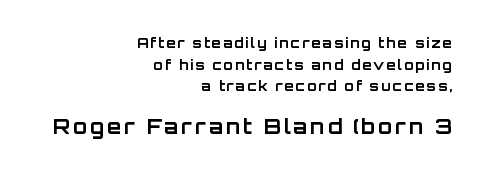
{"italic": "no", "bold": "yes", "underline": "no", "align": "right", "line_spacing": "normal", "line_spacing_ratio": 1.54, "larger_block": "second", "size_ratio": 1.5, "glyph_px": 21}
